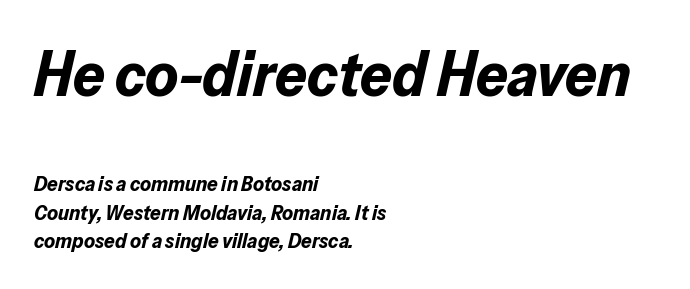
Q: Is the text bold? A: Yes.
Q: Is the text italic (slanted)? A: Yes, it leans right by about 13 degrees.
Q: Is the text underlined? A: No.
Q: How is the paragraph aligned? A: Left-aligned.
Q: Is the spacing between letters normal or unusually wide? A: Normal.
Q: Is the spacing between lines tight, normal or loose? A: Normal.
Q: Which block of text is set in a larger size, the first (top) or the second (bottom)? A: The first (top) one.
Q: Width (condensed, normal, or wide)? A: Normal.
Q: Stroke contrast? A: Low.
Q: x-height? A: Medium.
Q: Monospaced? A: No.
